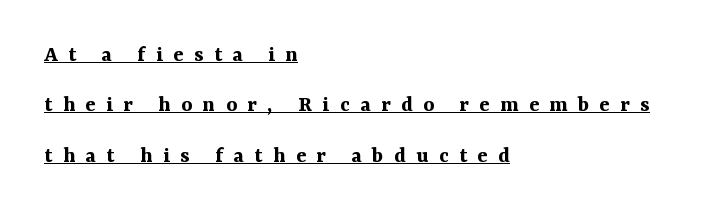
The image shows 23 px bold type, upright; set left-aligned, loose line spacing (2.19x), unusually wide letter spacing (+0.46 em), underlined.
